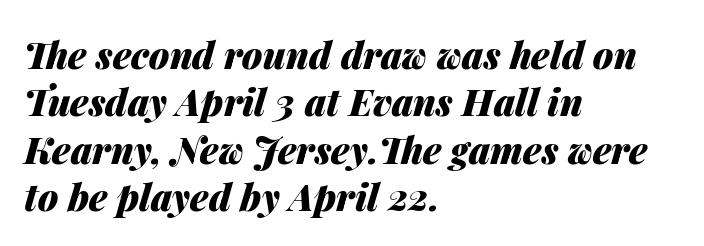
The image shows 37 px heavy type, italic (leaning right); set left-aligned, normal line spacing (1.28x), normal letter spacing, not underlined; medium stroke contrast and a medium x-height.
